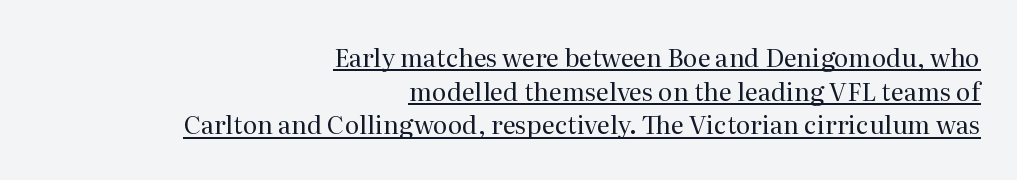
Check the space under the baseline: a stroke is drawn there. The horizontal fit of the characters is conventional and even. The weight would be labelled regular, book, light, or lighter still. Alignment: flush right.
